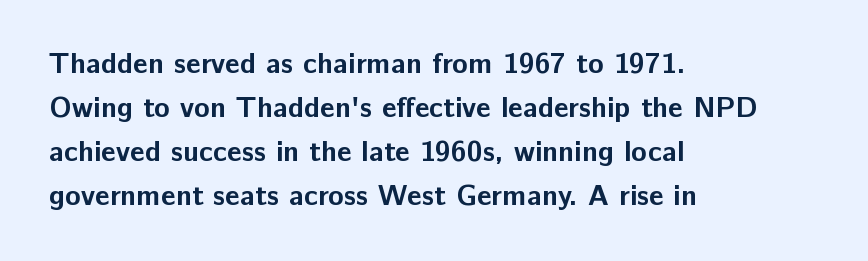
The image shows 29 px bold sans-serif type, upright; set left-aligned, normal line spacing (1.52x), normal letter spacing, not underlined; low stroke contrast and a medium x-height.
